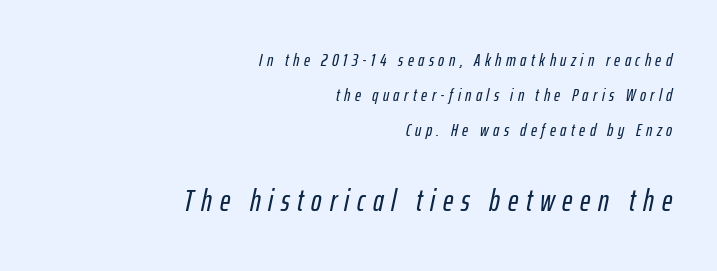
The image shows 31 px condensed type, italic (leaning right); set right-aligned, loose line spacing (1.95x), unusually wide letter spacing (+0.25 em), not underlined; the second (bottom) block is 1.72x larger; low stroke contrast and a medium x-height.
